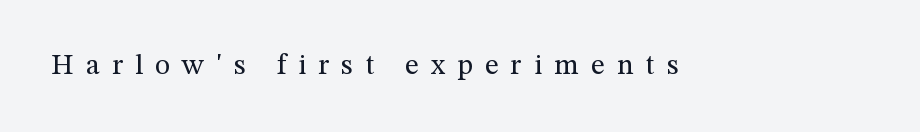
{"serif": "yes", "italic": "no", "bold": "no", "weight": "regular", "width": "normal", "stroke_contrast": "medium", "x_height": "medium", "monospaced": "no", "underline": "no", "letter_spacing": "wide", "letter_spacing_em": 0.42, "glyph_px": 29}
